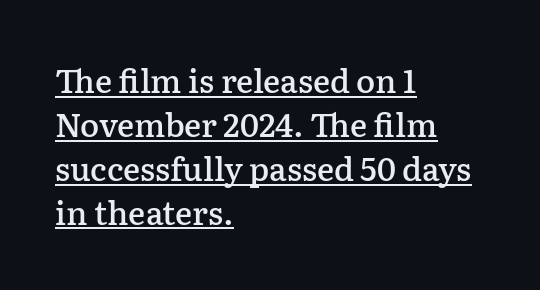
Q: Is the text bold? A: Semi-bold.
Q: Is the text italic (slanted)? A: No, it is upright.
Q: Is the typeface a serif or a sans-serif typeface? A: Serif.
Q: Is the text underlined? A: Yes.
Q: How is the paragraph aligned? A: Left-aligned.
Q: Is the spacing between letters normal or unusually wide? A: Normal.
Q: Is the spacing between lines tight, normal or loose? A: Normal.
Q: Width (condensed, normal, or wide)? A: Normal.
Q: Stroke contrast? A: Low.
Q: x-height? A: Medium.
Q: Monospaced? A: No.
